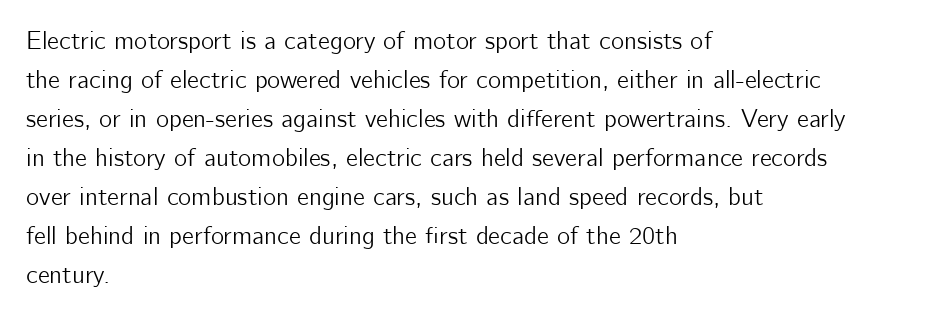
Q: Is the text italic (slanted)? A: No, it is upright.
Q: Is the text underlined? A: No.
Q: How is the paragraph aligned? A: Left-aligned.
Q: Is the spacing between letters normal or unusually wide? A: Normal.
Q: Is the spacing between lines tight, normal or loose? A: Normal.
